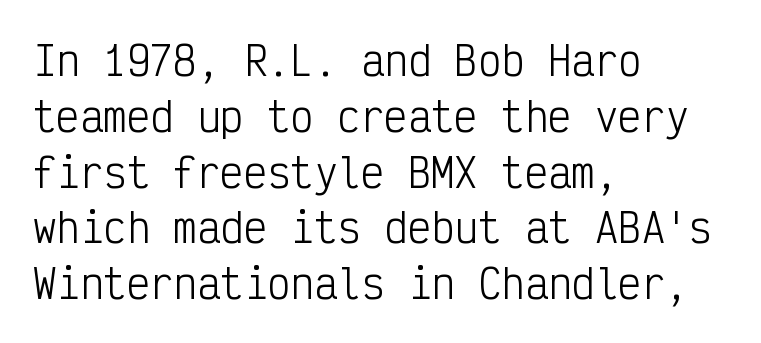
The image shows 39 px light, condensed sans-serif type, upright, monospaced; set left-aligned, normal line spacing (1.43x), normal letter spacing, not underlined; low stroke contrast and a medium x-height.
